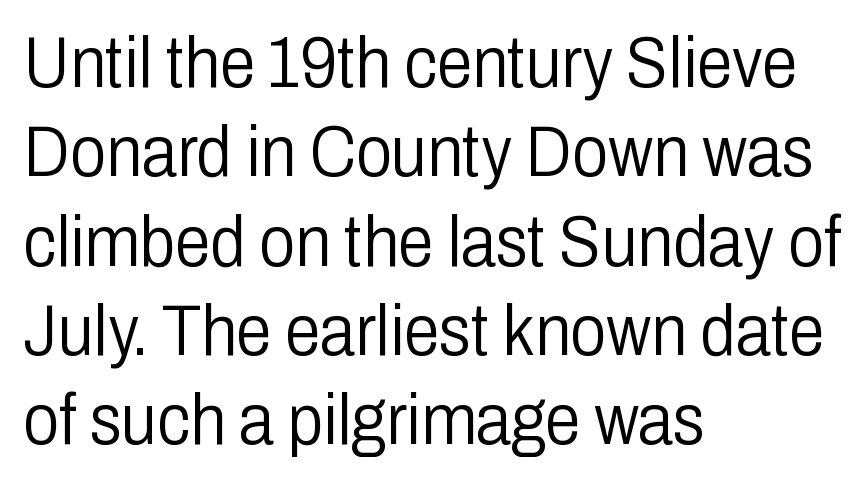
This reads as an unemphasized weight, regular at the heaviest. The gaps between neighbouring characters are ordinary and unremarkable. Is there any slant? The stems are plumb. Layout note: lines flush left.
